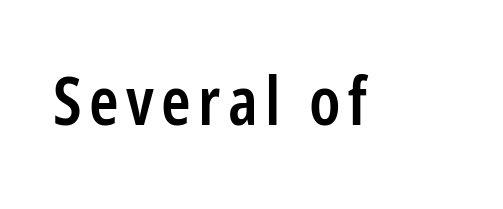
{"serif": "no", "italic": "no", "bold": "semi", "weight": "semibold", "width": "condensed", "stroke_contrast": "low", "x_height": "medium", "monospaced": "no", "underline": "no", "glyph_px": 67}
